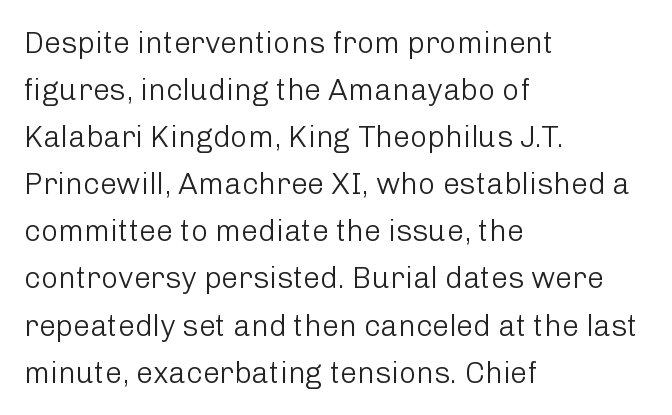
A roman cut, with each character standing at attention. Here the designer chose a conventional face with non-uniform glyph widths. Plain, unruled lines of type. The block of text has a typical density, with ordinary space between rows. The face used here is a sans, in the tradition of grotesques and geometrics. Line starts are locked; line ends wander.
